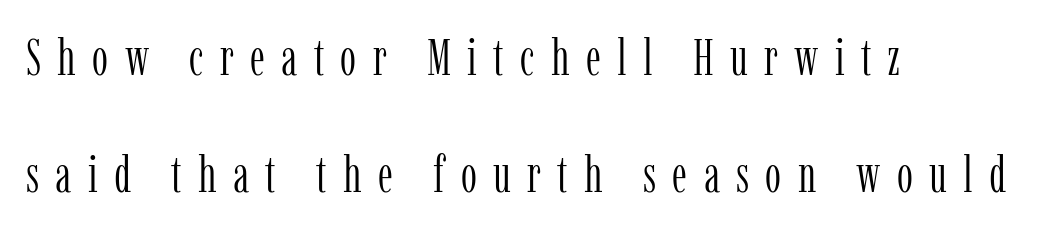
The image shows 51 px light, condensed serif type, upright; set left-aligned, loose line spacing (2.29x), unusually wide letter spacing (+0.32 em), not underlined; low stroke contrast and a medium x-height.
